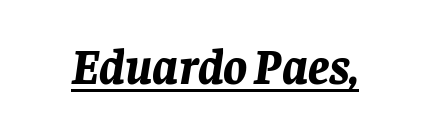
Looks like regular typesetting: each glyph gets only the width it needs. Every character sits at an angle, as italics do. No extra tracking has been applied to these lines. The lettering is marked with a stroke running underneath it. Each glyph is drawn with heavy, bold strokes.
